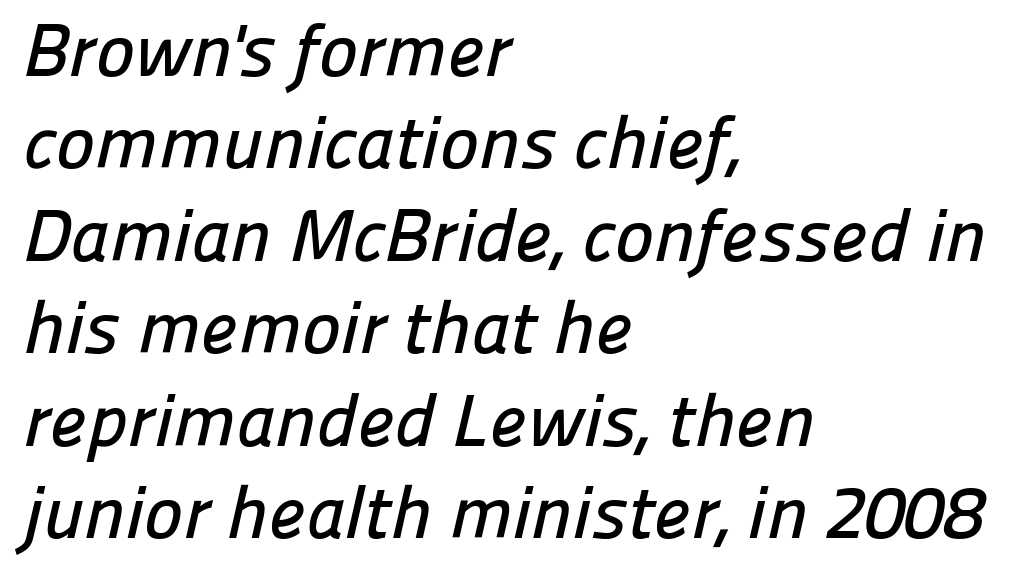
Q: Is the typeface a serif or a sans-serif typeface? A: Sans-serif.
Q: Is the text underlined? A: No.
Q: How is the paragraph aligned? A: Left-aligned.
Q: Is the spacing between letters normal or unusually wide? A: Normal.
Q: Is the spacing between lines tight, normal or loose? A: Normal.
Q: Width (condensed, normal, or wide)? A: Normal.
Q: Stroke contrast? A: Low.
Q: x-height? A: Medium.
Q: Monospaced? A: No.
